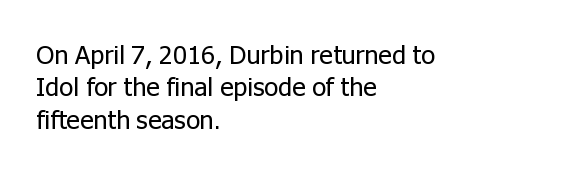
{"italic": "no", "bold": "no", "underline": "no", "align": "left", "line_spacing": "normal", "line_spacing_ratio": 1.25, "letter_spacing": "normal", "letter_spacing_em": 0.0, "glyph_px": 26}
